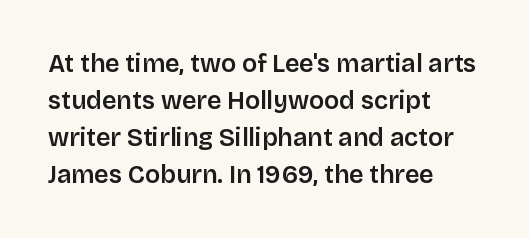
Q: Is the text bold? A: Semi-bold.
Q: Is the text italic (slanted)? A: No, it is upright.
Q: Is the text underlined? A: No.
Q: How is the paragraph aligned? A: Left-aligned.
Q: Is the spacing between letters normal or unusually wide? A: Normal.
Q: Is the spacing between lines tight, normal or loose? A: Normal.
